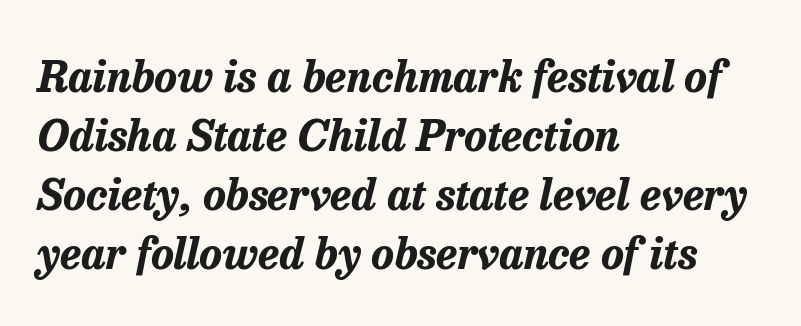
This block has exactly the height ordinary leading produces. All the whitespace from short lines collects on the right. The typesetting leans heavy: a genuine bold. Here the glyphs are tracked normally, forming tight word shapes. The lettering tilts uniformly, giving the passage an italic look.
